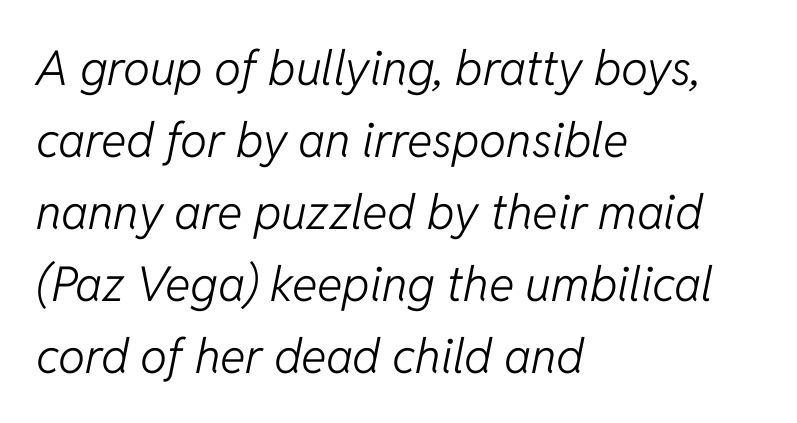
Q: Is the text bold? A: No.
Q: Is the text italic (slanted)? A: Yes, it leans right by about 11 degrees.
Q: Is the text underlined? A: No.
Q: How is the paragraph aligned? A: Left-aligned.
Q: Is the spacing between letters normal or unusually wide? A: Normal.
Q: Is the spacing between lines tight, normal or loose? A: Normal.
Q: Width (condensed, normal, or wide)? A: Normal.
Q: Stroke contrast? A: Low.
Q: x-height? A: Medium.
Q: Monospaced? A: No.
